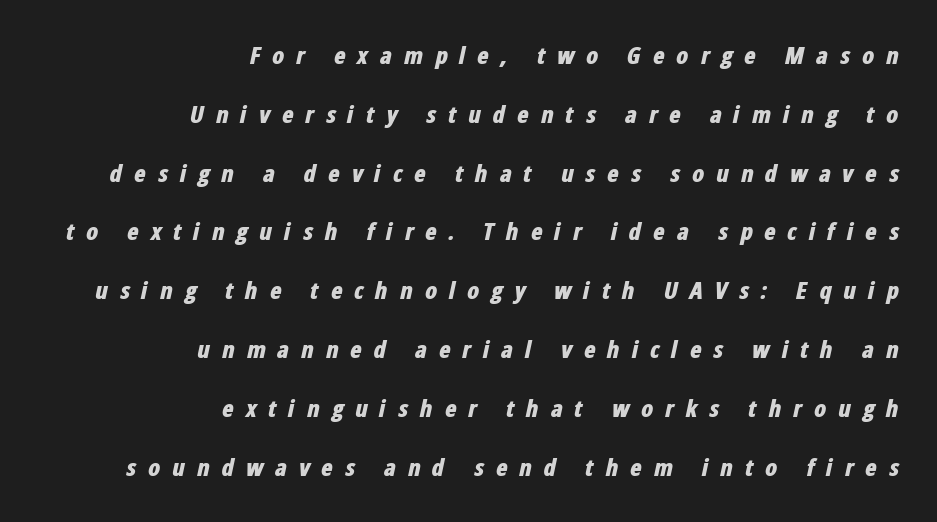
Q: Is the text bold? A: Yes.
Q: Is the text italic (slanted)? A: Yes, it leans right by about 12 degrees.
Q: Is the text underlined? A: No.
Q: How is the paragraph aligned? A: Right-aligned.
Q: Is the spacing between letters normal or unusually wide? A: Unusually wide.
Q: Is the spacing between lines tight, normal or loose? A: Loose.
